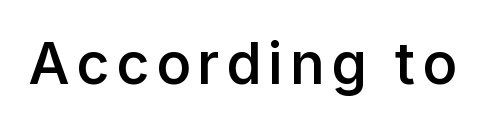
The image shows 57 px semibold sans-serif type, upright; set not underlined; low stroke contrast and a medium x-height.
